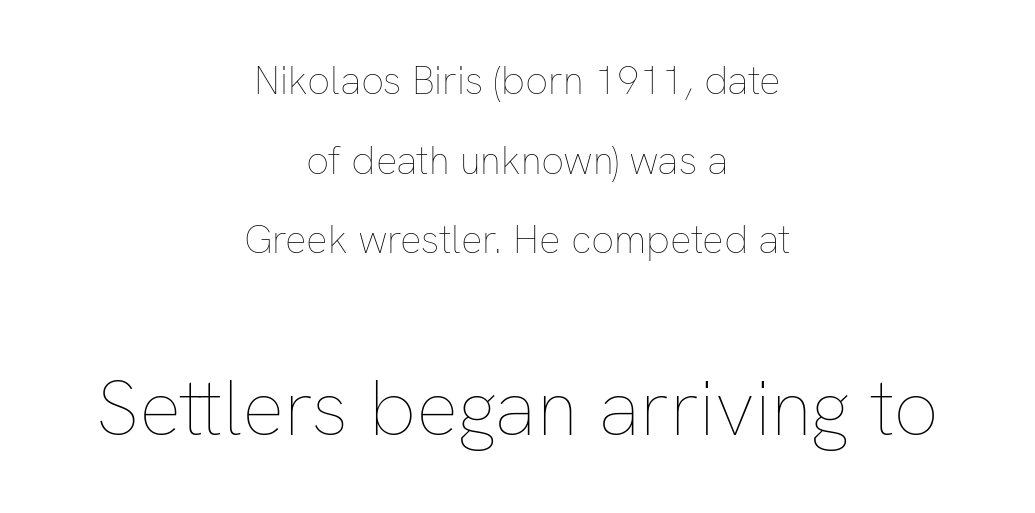
{"italic": "no", "bold": "no", "weight": "thin", "width": "normal", "stroke_contrast": "low", "x_height": "medium", "monospaced": "no", "underline": "no", "align": "center", "line_spacing": "loose", "line_spacing_ratio": 1.99, "letter_spacing": "normal", "letter_spacing_em": 0.0, "larger_block": "second", "size_ratio": 1.98, "glyph_px": 79}
